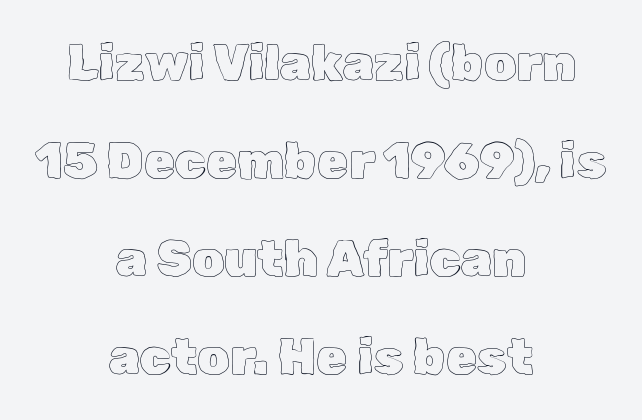
The image shows 50 px text type, upright; set centered, loose line spacing (1.96x), normal letter spacing, not underlined; a medium x-height.
